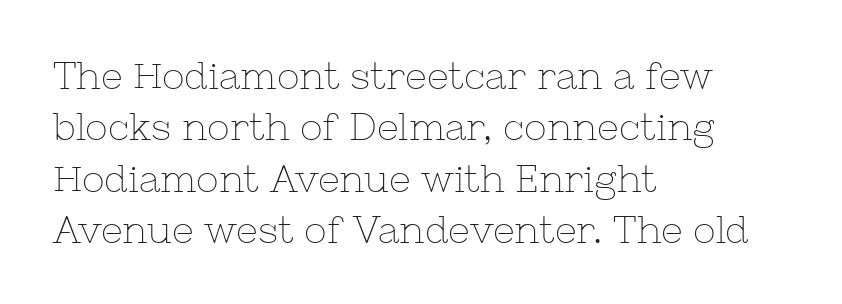
Q: Is the text bold? A: No.
Q: Is the text italic (slanted)? A: No, it is upright.
Q: Is the typeface a serif or a sans-serif typeface? A: Serif.
Q: Is the text underlined? A: No.
Q: How is the paragraph aligned? A: Left-aligned.
Q: Is the spacing between letters normal or unusually wide? A: Normal.
Q: Is the spacing between lines tight, normal or loose? A: Normal.
Q: Width (condensed, normal, or wide)? A: Normal.
Q: Stroke contrast? A: Low.
Q: x-height? A: Medium.
Q: Monospaced? A: No.
